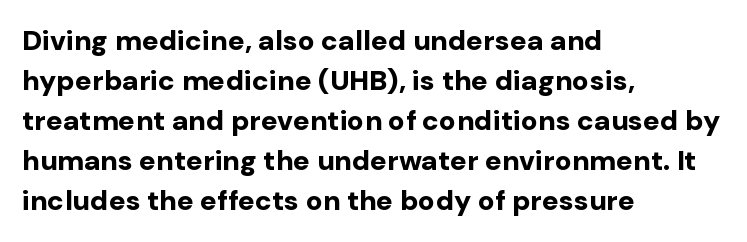
The space beneath each line is pristine and unruled. Layout note: lines flush left. How would I describe the line gaps? Plain and ordinary. The letters advance in unequal steps, a hallmark of proportional type. Is the type bold? Yes — the strokes are clearly thick and heavy.
